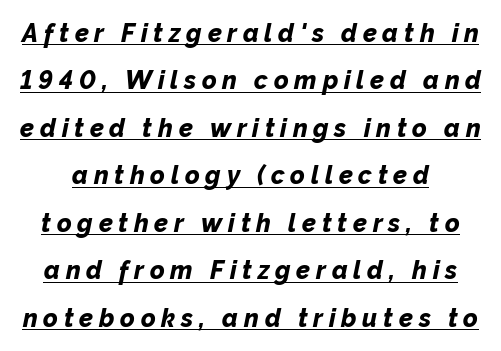
Q: Is the text bold? A: Yes.
Q: Is the text italic (slanted)? A: Yes, it leans right by about 12 degrees.
Q: Is the text underlined? A: Yes.
Q: Is the spacing between letters normal or unusually wide? A: Unusually wide.
Q: Is the spacing between lines tight, normal or loose? A: Loose.
